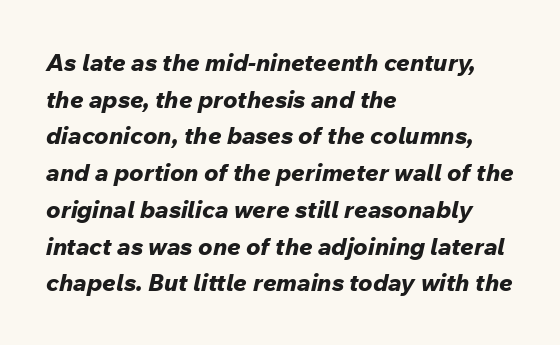
{"italic": "yes", "lean": "right", "slant_degrees": 12, "bold": "yes", "underline": "no", "align": "left", "line_spacing": "normal", "line_spacing_ratio": 1.53, "letter_spacing": "normal", "letter_spacing_em": 0.0, "glyph_px": 24}
